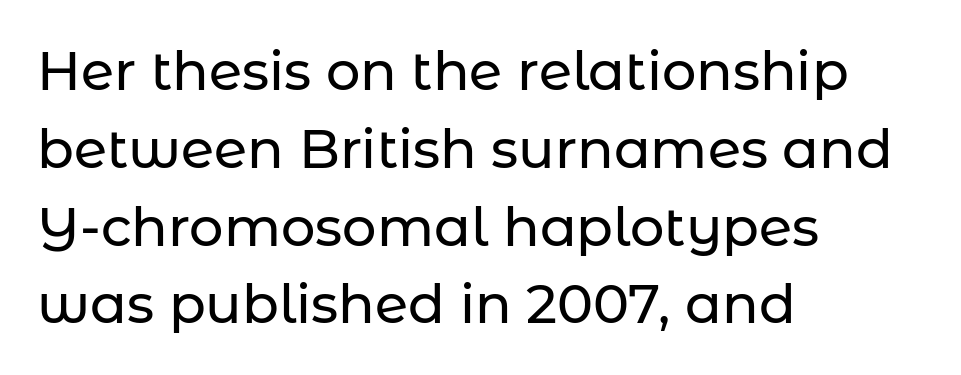
{"serif": "no", "italic": "no", "width": "normal", "stroke_contrast": "low", "x_height": "medium", "monospaced": "no", "underline": "no", "align": "left", "line_spacing": "normal", "line_spacing_ratio": 1.44, "letter_spacing": "normal", "letter_spacing_em": 0.0, "glyph_px": 54}
